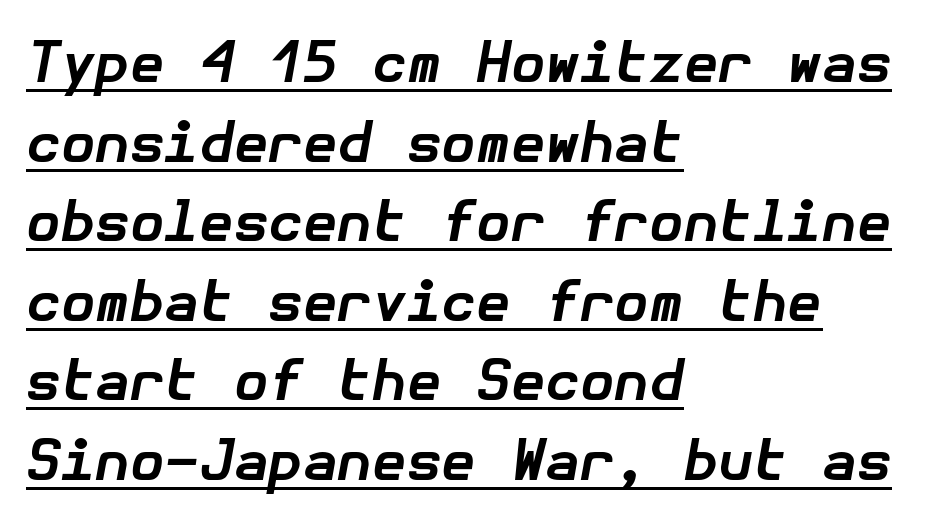
Q: Is the text bold? A: Yes.
Q: Is the text italic (slanted)? A: Yes, it leans right by about 10 degrees.
Q: Is the text underlined? A: Yes.
Q: How is the paragraph aligned? A: Left-aligned.
Q: Is the spacing between letters normal or unusually wide? A: Normal.
Q: Is the spacing between lines tight, normal or loose? A: Normal.
Q: Width (condensed, normal, or wide)? A: Normal.
Q: Stroke contrast? A: Low.
Q: x-height? A: Medium.
